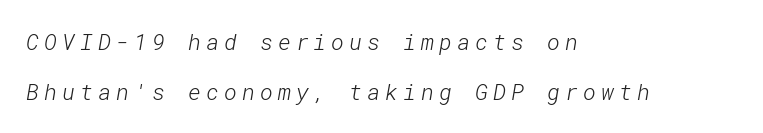
The block of text is sparse from top to bottom, with ample space between rows. The line texture is sparse and dotted thanks to wide tracking. Bold? No — there's no thickening of the strokes. If you drew a ruler down the left edge, every line would touch it. The area under the type is left untouched.
